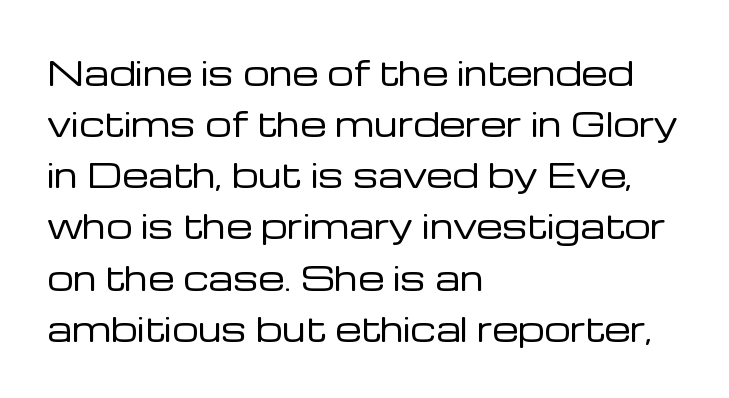
The image shows 33 px regular-weight sans-serif type, upright; set left-aligned, normal line spacing (1.55x), normal letter spacing, not underlined; low stroke contrast and a medium x-height.
